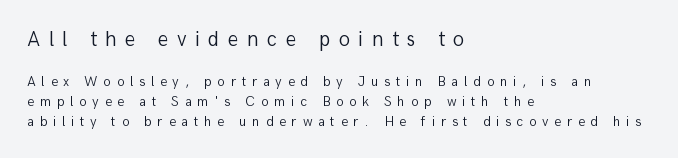
{"italic": "no", "bold": "no", "underline": "no", "align": "left", "line_spacing": "normal", "line_spacing_ratio": 1.41, "letter_spacing": "wide", "letter_spacing_em": 0.4, "larger_block": "first", "size_ratio": 1.5, "glyph_px": 21}
